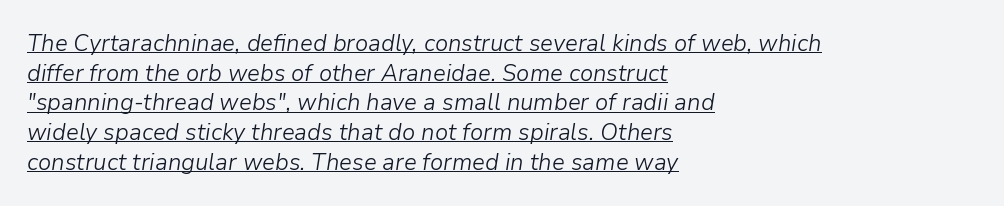
Quick note: italic. A normal amount of white space separates one row of letters from the next. The lettering is marked with a stroke running underneath it. These lines keep a tight, regular rhythm from letter to letter. The strokes carry an ordinary text weight at most. These lines are set flush left with a ragged right edge.
